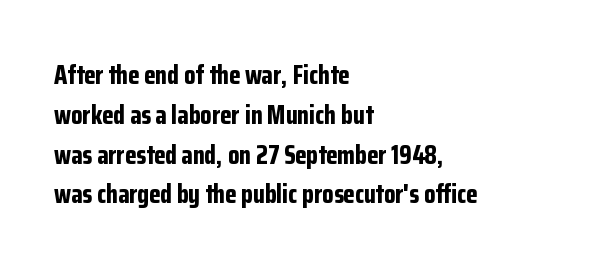
The image shows 26 px bold type, upright; set left-aligned, normal line spacing (1.53x), normal letter spacing, not underlined.
